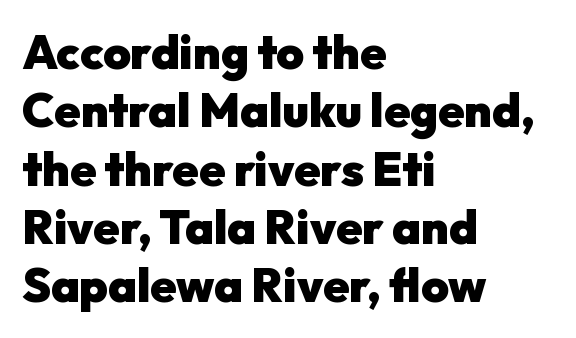
These lines were composed using upright roman letters. This is sans-serif lettering, the kind often seen on screens and signage. Bold? Absolutely — the strokes are thick and heavy. Left-aligned paragraph, ragged on the right. Caption: standard tracking, unaltered.
